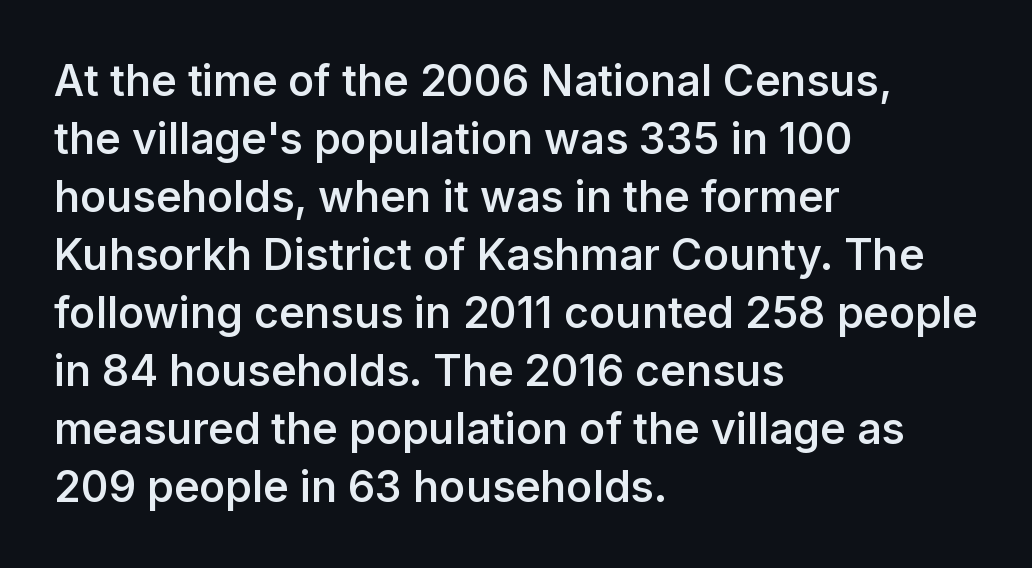
{"serif": "no", "italic": "no", "bold": "semi", "weight": "semibold", "width": "normal", "stroke_contrast": "low", "x_height": "medium", "monospaced": "no", "underline": "no", "align": "left", "line_spacing": "normal", "line_spacing_ratio": 1.35, "letter_spacing": "normal", "letter_spacing_em": 0.0, "glyph_px": 43}
